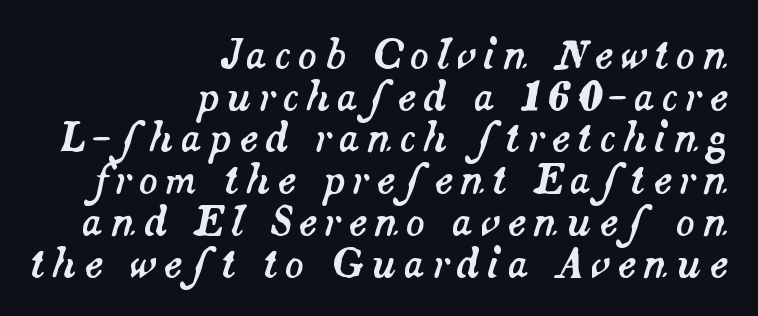
Q: Is the text italic (slanted)? A: Yes, it leans right by about 14 degrees.
Q: Is the text underlined? A: No.
Q: How is the paragraph aligned? A: Right-aligned.
Q: Is the spacing between lines tight, normal or loose? A: Tight.
Q: Width (condensed, normal, or wide)? A: Normal.
Q: Stroke contrast? A: Medium.
Q: x-height? A: Small.
Q: Monospaced? A: No.
